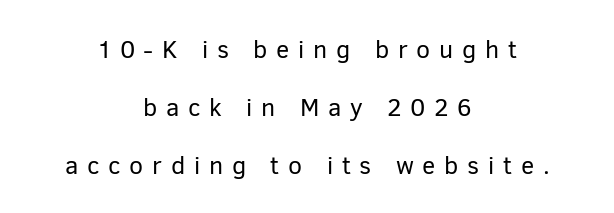
Q: Is the text bold? A: No.
Q: Is the text italic (slanted)? A: No, it is upright.
Q: Is the text underlined? A: No.
Q: How is the paragraph aligned? A: Centered.
Q: Is the spacing between letters normal or unusually wide? A: Unusually wide.
Q: Is the spacing between lines tight, normal or loose? A: Loose.
